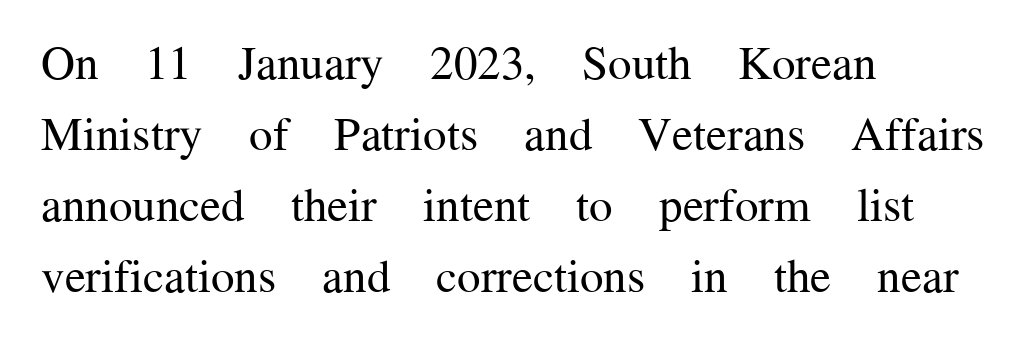
The image shows 47 px regular-weight serif type, upright; set left-aligned, normal line spacing (1.51x), normal letter spacing, not underlined; medium stroke contrast and a medium x-height.
